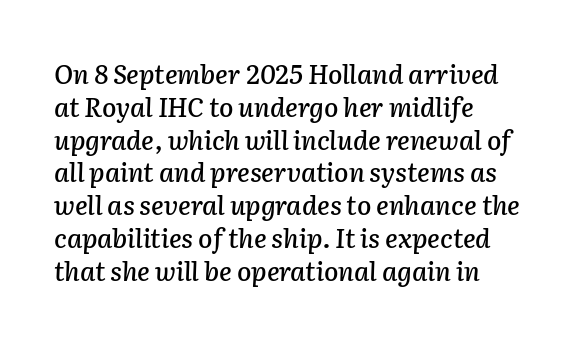
{"italic": "yes", "lean": "right", "slant_degrees": 2, "underline": "no", "align": "left", "line_spacing": "normal", "line_spacing_ratio": 1.26, "letter_spacing": "normal", "letter_spacing_em": 0.0, "glyph_px": 26}
